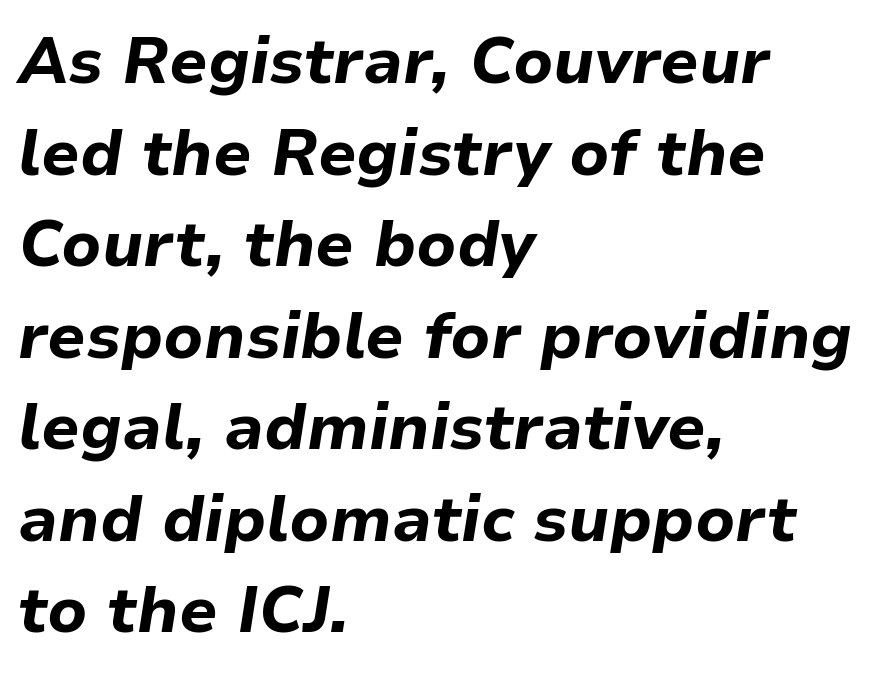
Q: Is the text bold? A: Yes.
Q: Is the text italic (slanted)? A: Yes, it leans right by about 9 degrees.
Q: Is the text underlined? A: No.
Q: How is the paragraph aligned? A: Left-aligned.
Q: Is the spacing between letters normal or unusually wide? A: Normal.
Q: Is the spacing between lines tight, normal or loose? A: Normal.
Q: Width (condensed, normal, or wide)? A: Normal.
Q: Stroke contrast? A: Low.
Q: x-height? A: Medium.
Q: Monospaced? A: No.
